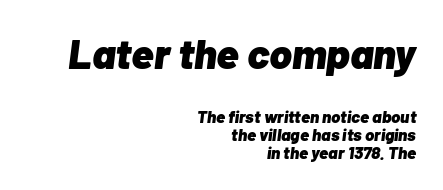
{"italic": "yes", "lean": "right", "slant_degrees": 7, "bold": "yes", "weight": "heavy", "width": "normal", "stroke_contrast": "low", "x_height": "medium", "monospaced": "no", "underline": "no", "align": "right", "line_spacing": "tight", "line_spacing_ratio": 1.07, "letter_spacing": "normal", "letter_spacing_em": 0.0, "larger_block": "first", "size_ratio": 2.47, "glyph_px": 42}
